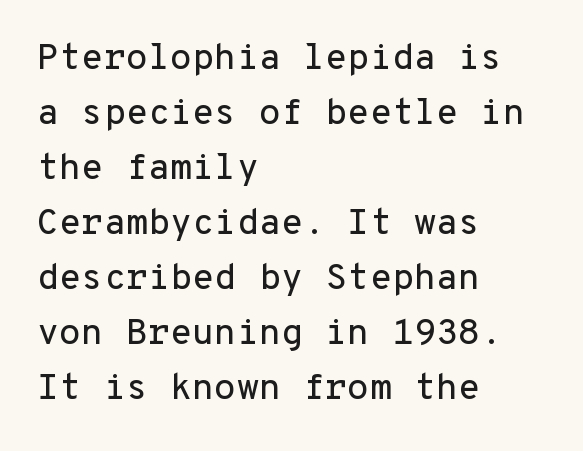
Q: Is the text italic (slanted)? A: No, it is upright.
Q: Is the typeface a serif or a sans-serif typeface? A: Sans-serif.
Q: Is the text underlined? A: No.
Q: How is the paragraph aligned? A: Left-aligned.
Q: Is the spacing between letters normal or unusually wide? A: Normal.
Q: Is the spacing between lines tight, normal or loose? A: Normal.
Q: Width (condensed, normal, or wide)? A: Normal.
Q: Stroke contrast? A: Low.
Q: x-height? A: Medium.
Q: Monospaced? A: Yes.
